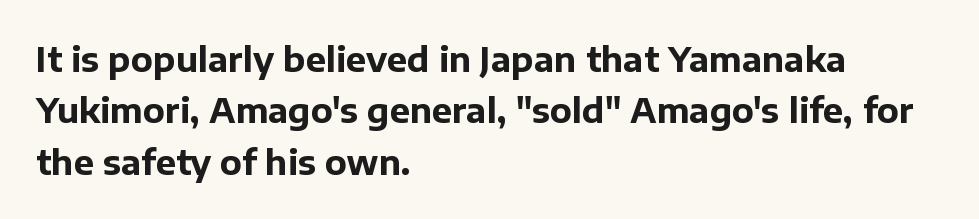
{"serif": "no", "italic": "no", "bold": "yes", "weight": "bold", "width": "normal", "stroke_contrast": "low", "x_height": "medium", "monospaced": "no", "underline": "no", "align": "left", "line_spacing": "normal", "line_spacing_ratio": 1.51, "letter_spacing": "normal", "letter_spacing_em": 0.0, "glyph_px": 34}
